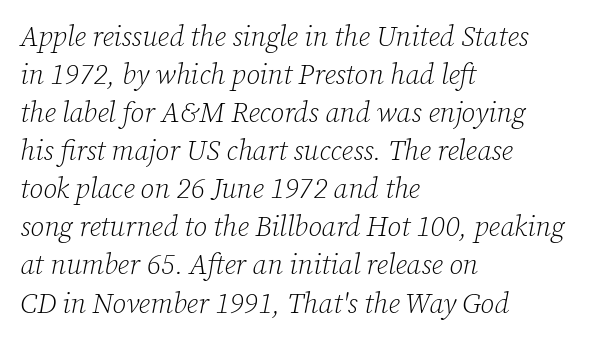
All the whitespace from short lines collects on the right. The designer left line spacing at the default. In terms of posture, this sample is oblique. These lines are rendered in a variable-pitch font. Words appear dense and cohesive because spacing is normal. Is the type heavy? It reads as light-to-regular instead.
